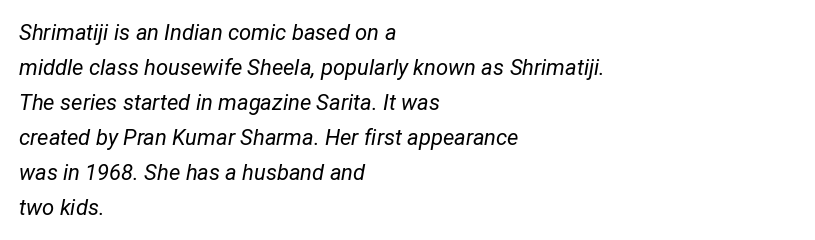
Does the leading feel generous? No, just average. The horizontal fit of the characters is conventional and even. Layout note: lines flush left. An italicized treatment has been applied to the whole sample. The weight tops out at a normal text grade.
